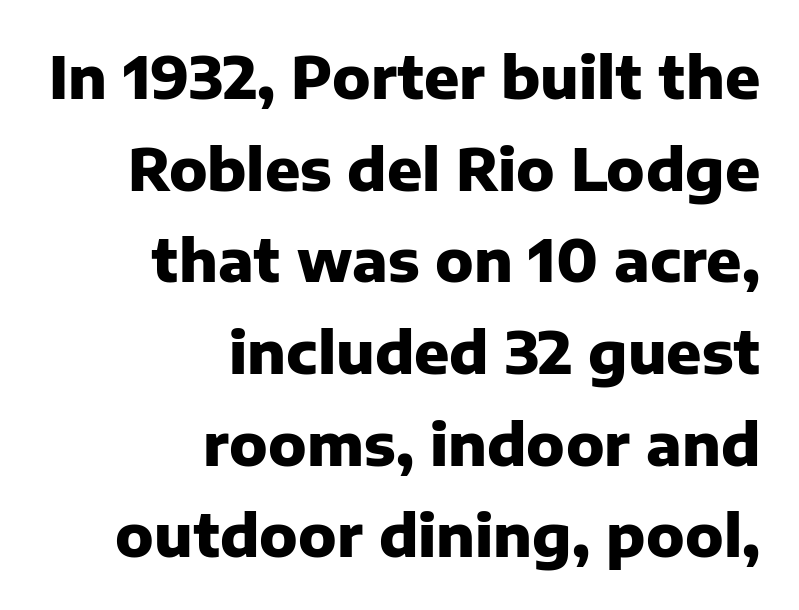
Q: Is the text bold? A: Yes.
Q: Is the text italic (slanted)? A: No, it is upright.
Q: Is the typeface a serif or a sans-serif typeface? A: Sans-serif.
Q: Is the text underlined? A: No.
Q: How is the paragraph aligned? A: Right-aligned.
Q: Is the spacing between letters normal or unusually wide? A: Normal.
Q: Is the spacing between lines tight, normal or loose? A: Normal.
Q: Width (condensed, normal, or wide)? A: Normal.
Q: Stroke contrast? A: Low.
Q: x-height? A: Medium.
Q: Monospaced? A: No.
